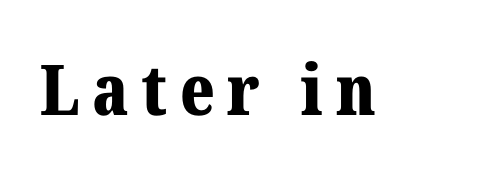
Each glyph is drawn with heavy, bold strokes. Posture: straight, roman, zero tilt. Note the varied advance widths — an 'i' is clearly narrower than an 'm'. Each letter's strokes conclude with small projecting serifs.
